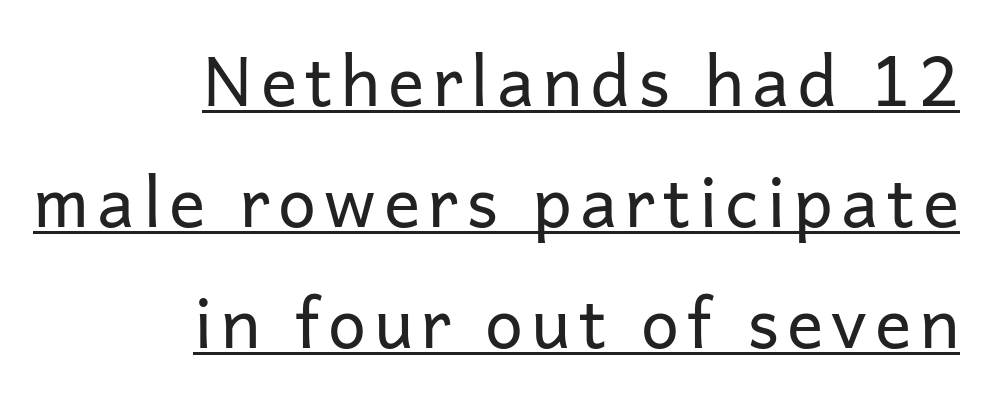
The image shows 68 px regular-weight sans-serif type, upright; set right-aligned, line spacing 1.78x, underlined; low stroke contrast and a medium x-height.
